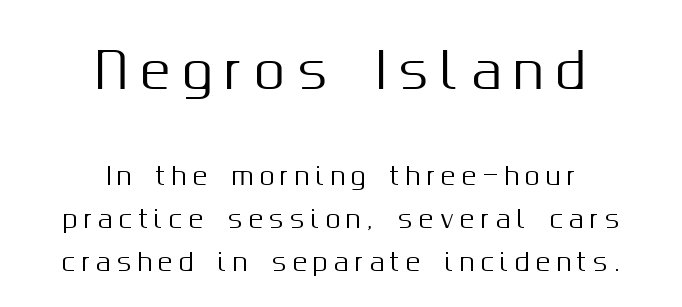
{"serif": "no", "italic": "no", "width": "normal", "stroke_contrast": "medium", "x_height": "medium", "monospaced": "no", "underline": "no", "align": "center", "line_spacing_ratio": 1.79, "letter_spacing": "wide", "letter_spacing_em": 0.26, "larger_block": "first", "size_ratio": 2.04, "glyph_px": 49}
